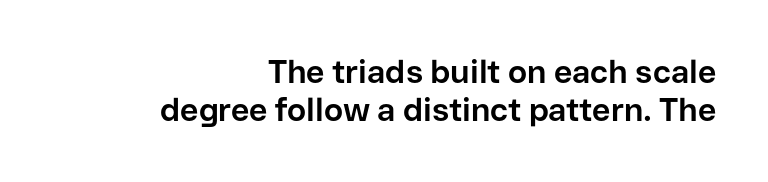
Q: Is the text bold? A: Yes.
Q: Is the text italic (slanted)? A: No, it is upright.
Q: Is the typeface a serif or a sans-serif typeface? A: Sans-serif.
Q: Is the text underlined? A: No.
Q: How is the paragraph aligned? A: Right-aligned.
Q: Is the spacing between letters normal or unusually wide? A: Normal.
Q: Width (condensed, normal, or wide)? A: Normal.
Q: Stroke contrast? A: Low.
Q: x-height? A: Medium.
Q: Monospaced? A: No.
